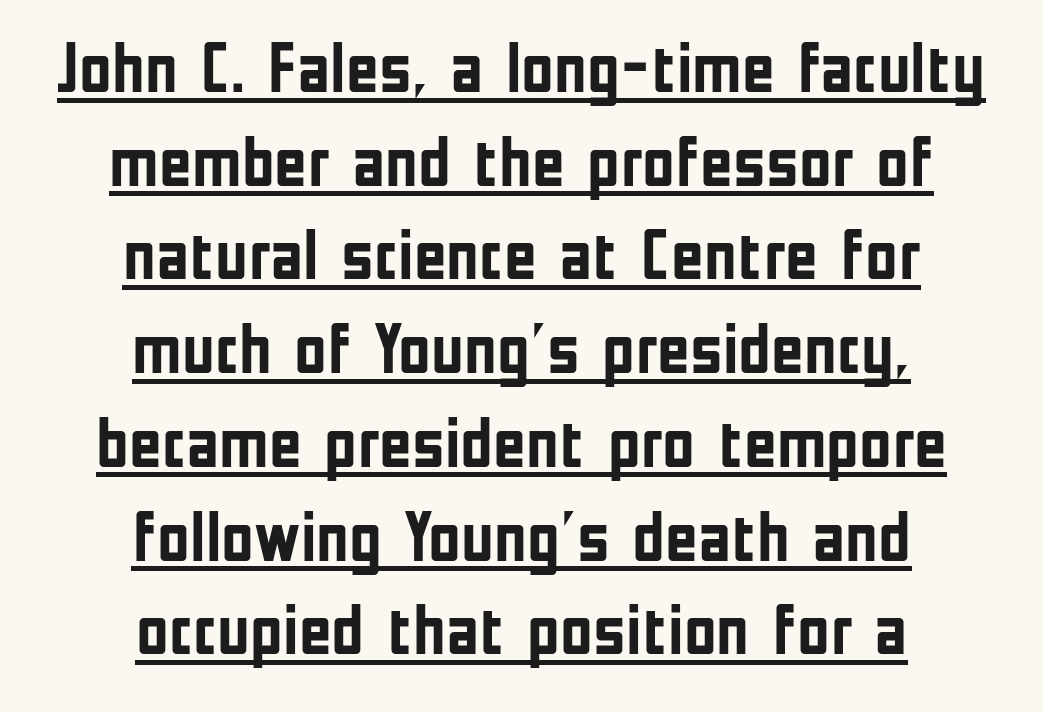
Quick note: not italic, upright. The typesetting leans heavy: a genuine bold. Vertical spacing — default. A typesetter would label this face a sans.
